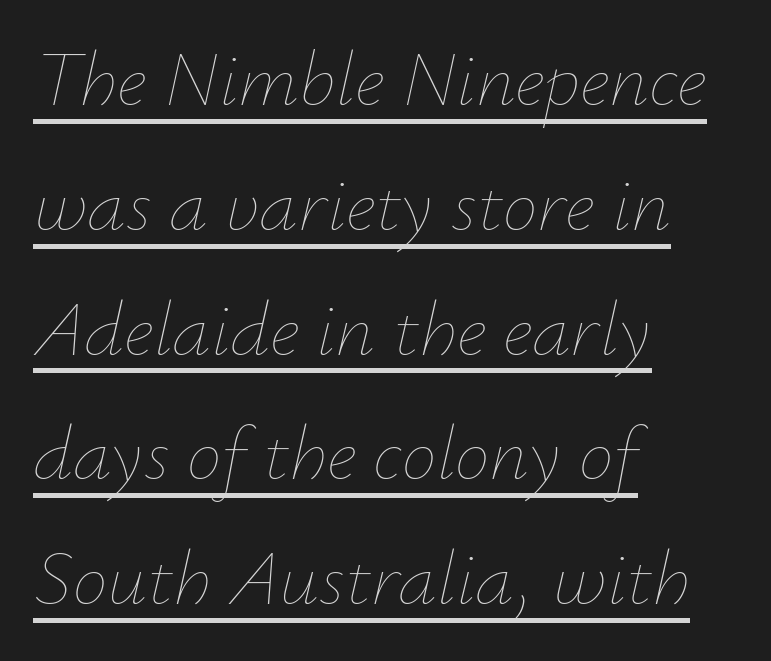
{"italic": "yes", "lean": "right", "slant_degrees": 12, "bold": "no", "weight": "thin", "width": "normal", "stroke_contrast": "low", "x_height": "small", "monospaced": "no", "underline": "yes", "align": "left", "line_spacing": "normal", "line_spacing_ratio": 1.6, "letter_spacing": "normal", "letter_spacing_em": 0.0, "glyph_px": 78}
